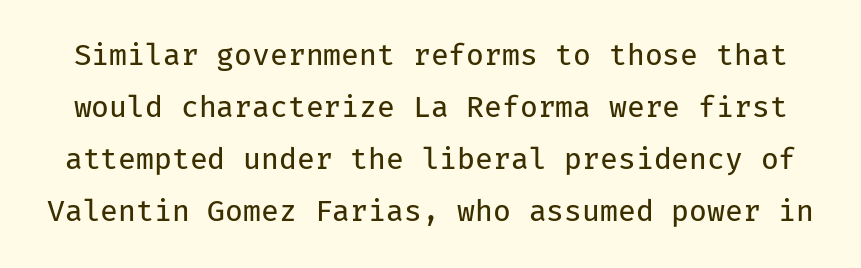
Monospaced: the letters line up in strict vertical columns. The letters look calm and open, with moderate or lighter stems. Descenders hang freely into open space. Nothing sits at the stroke ends, so this counts as sans-serif.
